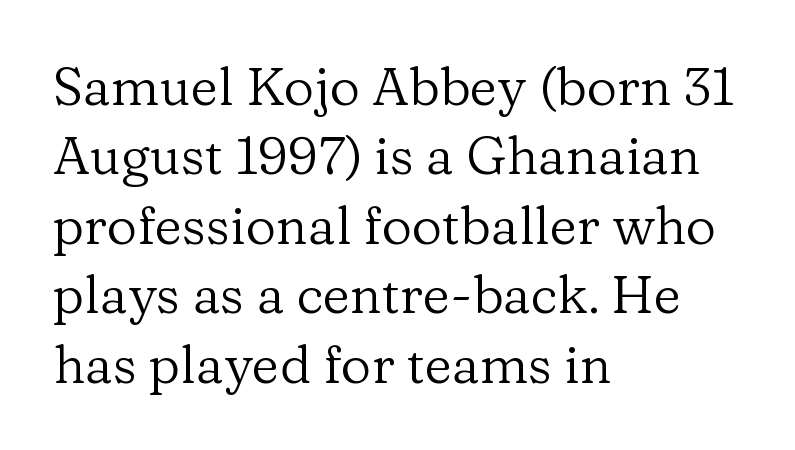
{"serif": "yes", "italic": "no", "bold": "no", "weight": "regular", "width": "normal", "stroke_contrast": "low", "x_height": "medium", "monospaced": "no", "underline": "no", "align": "left", "line_spacing": "normal", "line_spacing_ratio": 1.31, "letter_spacing": "normal", "letter_spacing_em": 0.0, "glyph_px": 53}
